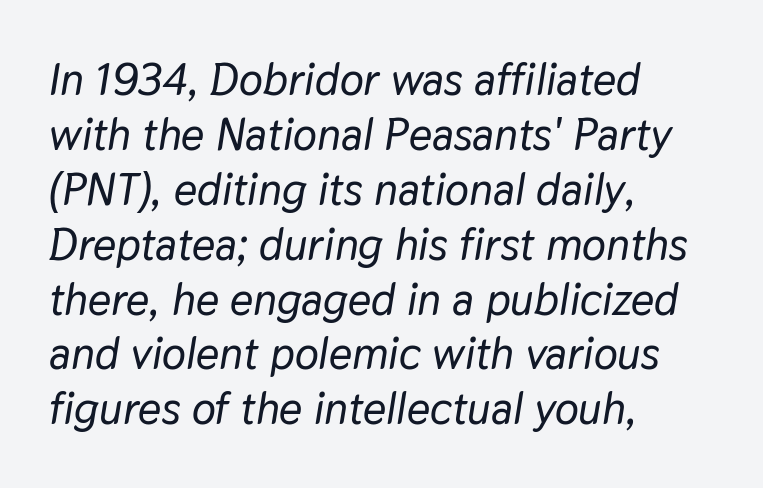
Q: Is the text italic (slanted)? A: Yes, it leans right by about 9 degrees.
Q: Is the text underlined? A: No.
Q: How is the paragraph aligned? A: Left-aligned.
Q: Is the spacing between letters normal or unusually wide? A: Normal.
Q: Width (condensed, normal, or wide)? A: Normal.
Q: Stroke contrast? A: Low.
Q: x-height? A: Medium.
Q: Monospaced? A: No.
